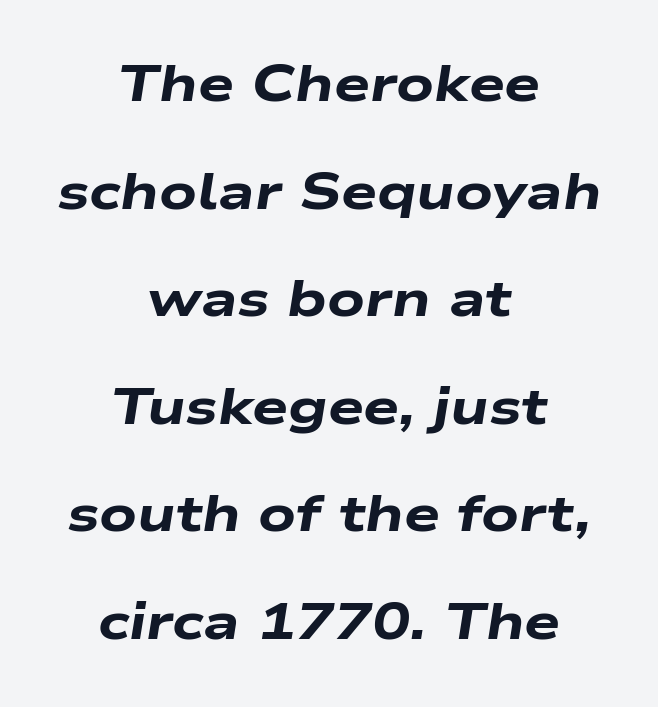
The image shows 51 px heavy, wide type, italic (leaning right); set centered, loose line spacing (2.11x), normal letter spacing, not underlined; low stroke contrast and a medium x-height.
